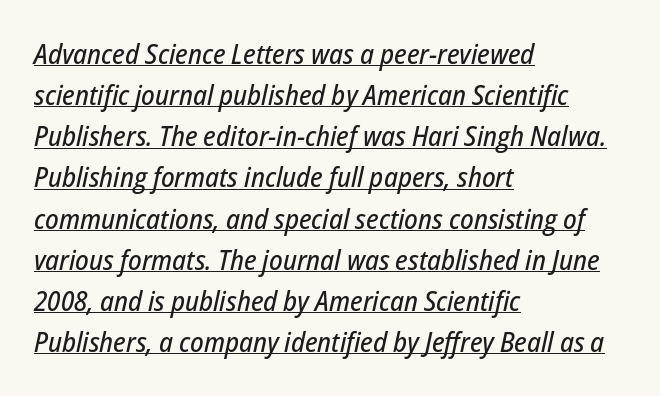
Underline: present. Here the designer chose a conventional face with non-uniform glyph widths. The passage shown has conventional tracking throughout. The letters are slanted; this is an italic face. Interline gaps are of average width in this sample. These lines stack with their left ends in a neat column.
